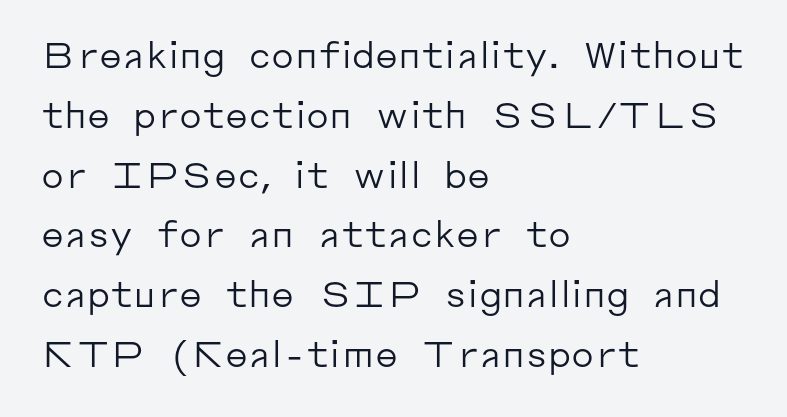
{"serif": "no", "italic": "no", "bold": "no", "weight": "regular", "width": "normal", "stroke_contrast": "low", "x_height": "medium", "monospaced": "no", "underline": "no", "align": "left", "line_spacing": "normal", "line_spacing_ratio": 1.66, "letter_spacing": "normal", "letter_spacing_em": 0.0, "glyph_px": 36}
